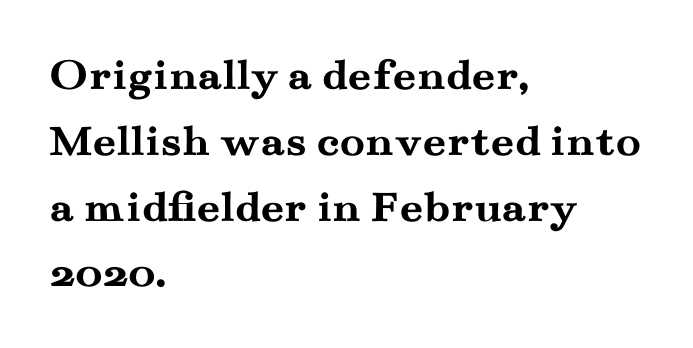
Q: Is the text bold? A: Yes.
Q: Is the text italic (slanted)? A: No, it is upright.
Q: Is the typeface a serif or a sans-serif typeface? A: Serif.
Q: Is the text underlined? A: No.
Q: How is the paragraph aligned? A: Left-aligned.
Q: Is the spacing between letters normal or unusually wide? A: Normal.
Q: Is the spacing between lines tight, normal or loose? A: Normal.
Q: Width (condensed, normal, or wide)? A: Wide.
Q: Stroke contrast? A: Medium.
Q: x-height? A: Small.
Q: Monospaced? A: No.
